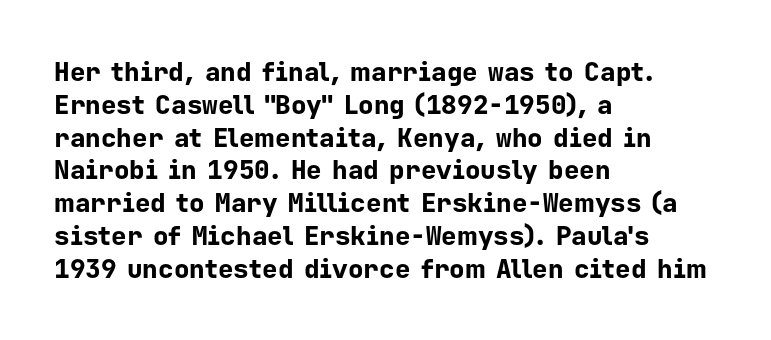
Q: Is the text bold? A: Yes.
Q: Is the text italic (slanted)? A: No, it is upright.
Q: Is the text underlined? A: No.
Q: How is the paragraph aligned? A: Left-aligned.
Q: Is the spacing between letters normal or unusually wide? A: Normal.
Q: Is the spacing between lines tight, normal or loose? A: Normal.
